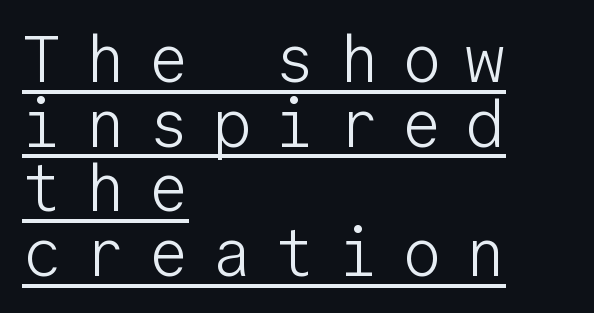
Q: Is the text bold? A: No.
Q: Is the text italic (slanted)? A: No, it is upright.
Q: Is the typeface a serif or a sans-serif typeface? A: Sans-serif.
Q: Is the text underlined? A: Yes.
Q: How is the paragraph aligned? A: Left-aligned.
Q: Is the spacing between letters normal or unusually wide? A: Unusually wide.
Q: Is the spacing between lines tight, normal or loose? A: Tight.
Q: Width (condensed, normal, or wide)? A: Normal.
Q: Stroke contrast? A: Low.
Q: x-height? A: Medium.
Q: Monospaced? A: Yes.
